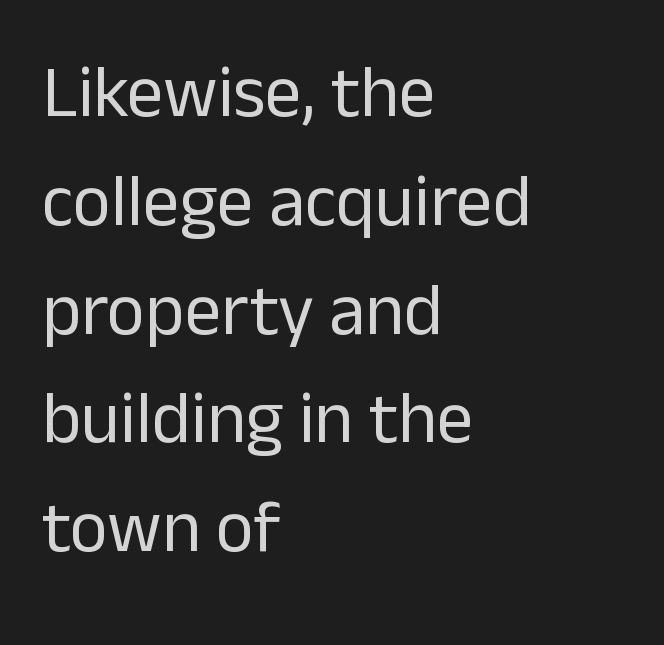
Q: Is the text bold? A: No.
Q: Is the text italic (slanted)? A: No, it is upright.
Q: Is the typeface a serif or a sans-serif typeface? A: Sans-serif.
Q: Is the text underlined? A: No.
Q: How is the paragraph aligned? A: Left-aligned.
Q: Is the spacing between letters normal or unusually wide? A: Normal.
Q: Is the spacing between lines tight, normal or loose? A: Normal.
Q: Width (condensed, normal, or wide)? A: Normal.
Q: Stroke contrast? A: Low.
Q: x-height? A: Medium.
Q: Monospaced? A: No.
